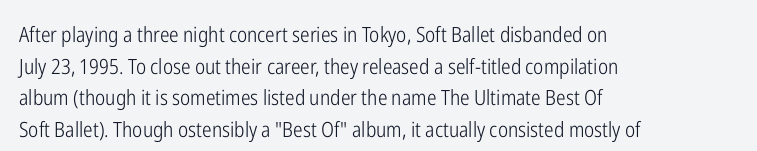
The image shows 21 px text type, upright; set left-aligned, normal line spacing (1.51x), normal letter spacing, not underlined.
